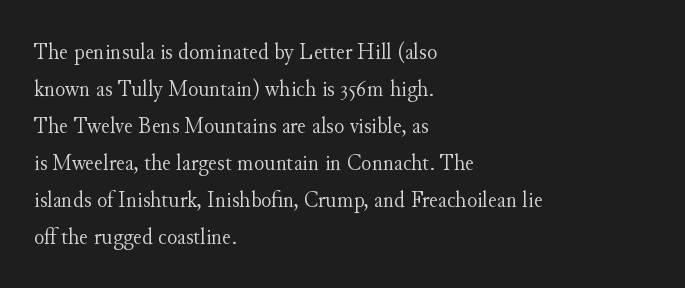
The image shows 24 px text type, upright; set left-aligned, normal line spacing (1.54x), normal letter spacing, not underlined.
